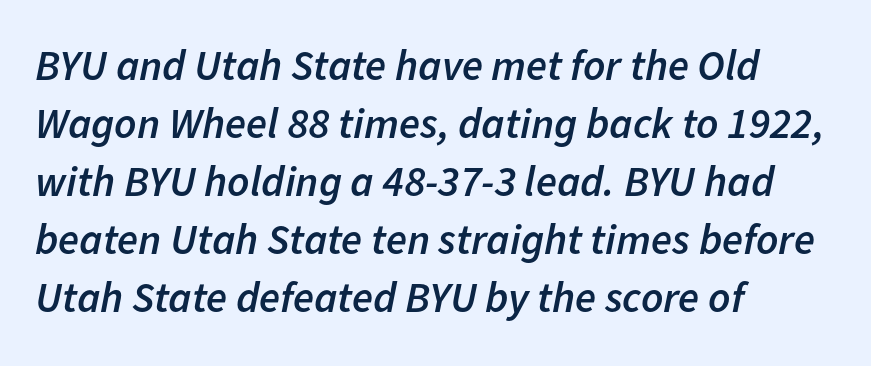
The image shows 43 px semibold type, italic (leaning right); set left-aligned, normal line spacing (1.35x), normal letter spacing, not underlined; low stroke contrast and a medium x-height.
